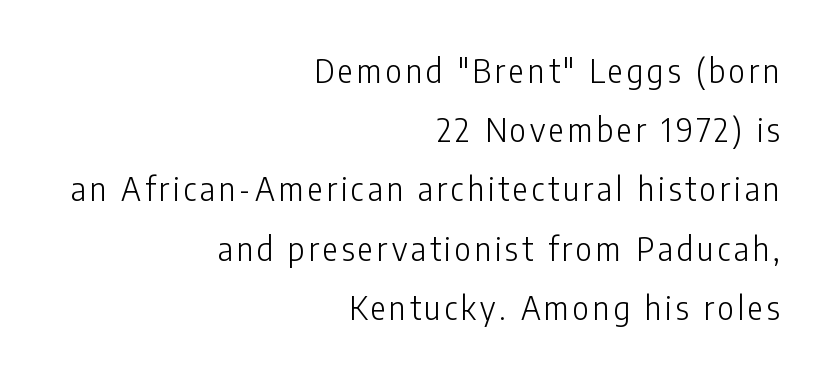
The image shows 32 px light, condensed sans-serif type, upright; set right-aligned, line spacing 1.85x, not underlined; low stroke contrast and a medium x-height.
